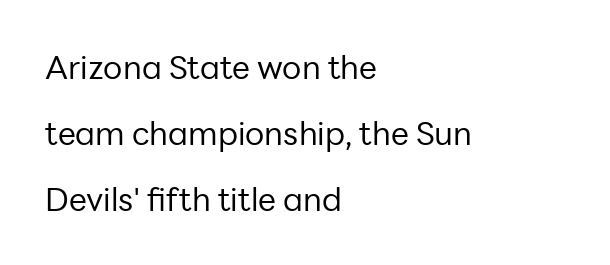
{"serif": "no", "italic": "no", "bold": "no", "weight": "regular", "width": "normal", "stroke_contrast": "low", "x_height": "medium", "monospaced": "no", "underline": "no", "align": "left", "line_spacing": "loose", "line_spacing_ratio": 2.06, "letter_spacing": "normal", "letter_spacing_em": 0.0, "glyph_px": 32}
